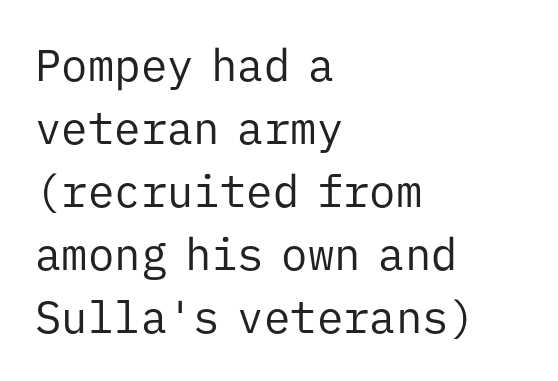
The face used here is monospaced, like something from a code editor. Note: no serifs on the glyphs. There is no visible air inserted between adjacent glyphs. Each stroke keeps to a modest, everyday thickness or less. Bare-footed words on every line.
